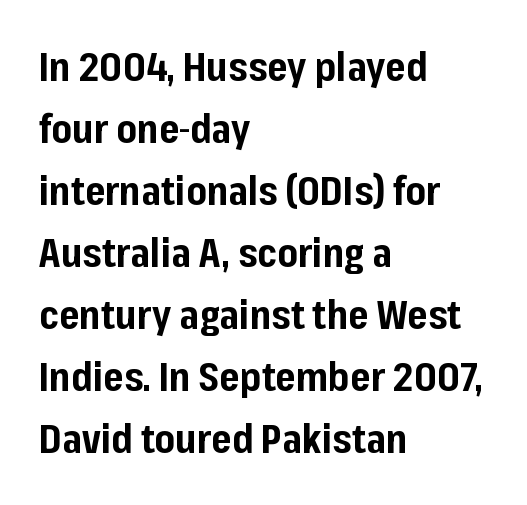
{"serif": "no", "italic": "no", "bold": "yes", "weight": "bold", "width": "normal", "stroke_contrast": "low", "x_height": "medium", "monospaced": "no", "underline": "no", "align": "left", "line_spacing": "normal", "line_spacing_ratio": 1.59, "letter_spacing": "normal", "letter_spacing_em": 0.0, "glyph_px": 39}
